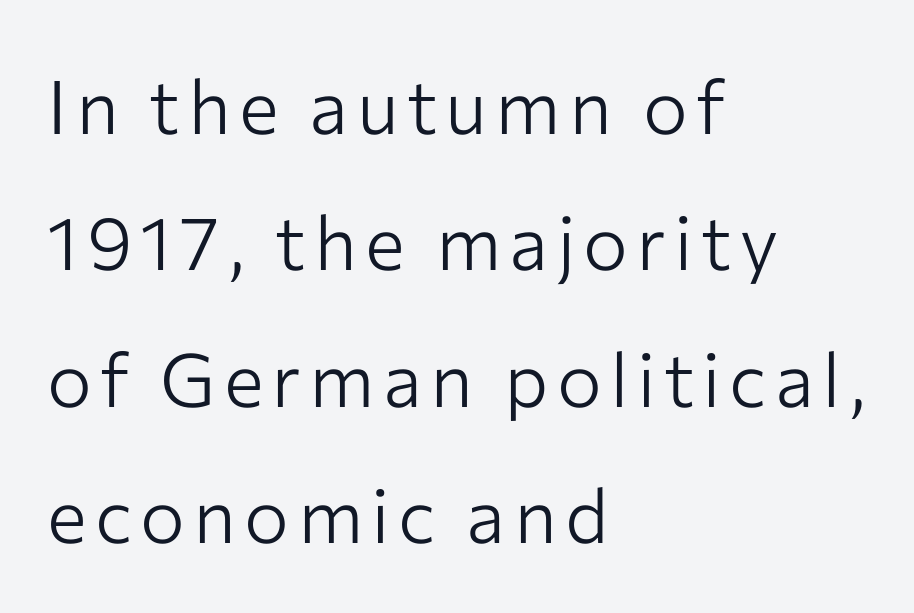
The image shows 75 px light sans-serif type, upright; set left-aligned, line spacing 1.82x, not underlined; low stroke contrast and a medium x-height.
